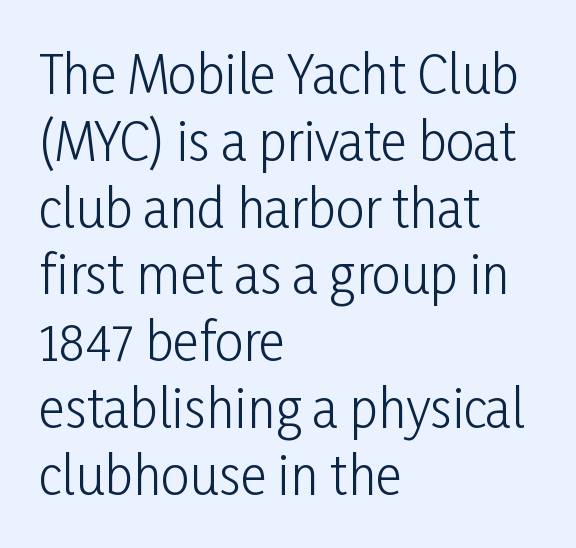
{"serif": "no", "italic": "no", "bold": "no", "weight": "light", "width": "condensed", "stroke_contrast": "low", "x_height": "medium", "monospaced": "no", "underline": "no", "align": "left", "line_spacing": "normal", "line_spacing_ratio": 1.31, "letter_spacing": "normal", "letter_spacing_em": 0.0, "glyph_px": 51}
